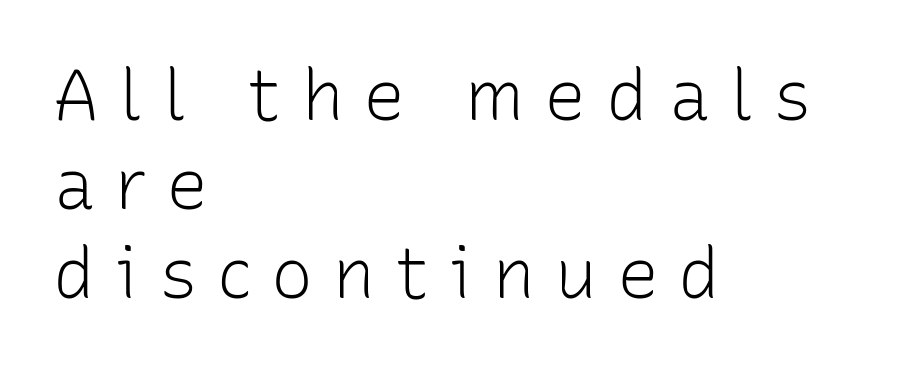
Q: Is the text bold? A: No.
Q: Is the text italic (slanted)? A: No, it is upright.
Q: Is the typeface a serif or a sans-serif typeface? A: Sans-serif.
Q: Is the text underlined? A: No.
Q: How is the paragraph aligned? A: Left-aligned.
Q: Is the spacing between letters normal or unusually wide? A: Unusually wide.
Q: Is the spacing between lines tight, normal or loose? A: Normal.
Q: Width (condensed, normal, or wide)? A: Normal.
Q: Stroke contrast? A: Low.
Q: x-height? A: Medium.
Q: Monospaced? A: No.
